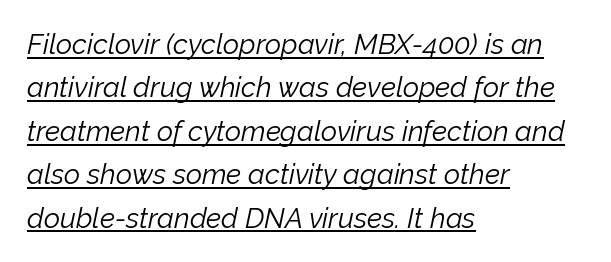
The image shows 28 px light type, italic (leaning right); set left-aligned, normal line spacing (1.55x), normal letter spacing, underlined; low stroke contrast and a medium x-height.
